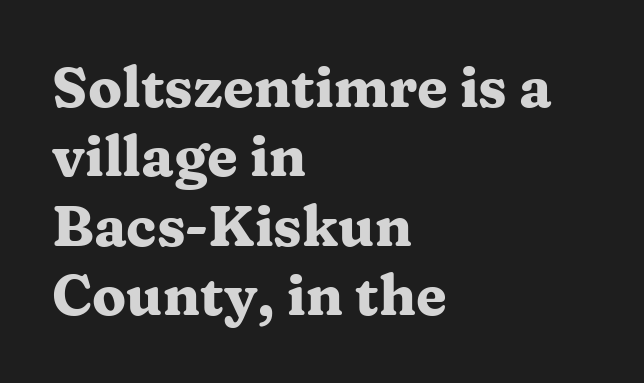
{"serif": "yes", "italic": "no", "bold": "yes", "weight": "heavy", "width": "wide", "stroke_contrast": "medium", "x_height": "medium", "monospaced": "no", "underline": "no", "align": "left", "line_spacing_ratio": 1.24, "letter_spacing": "normal", "letter_spacing_em": 0.0, "glyph_px": 56}
